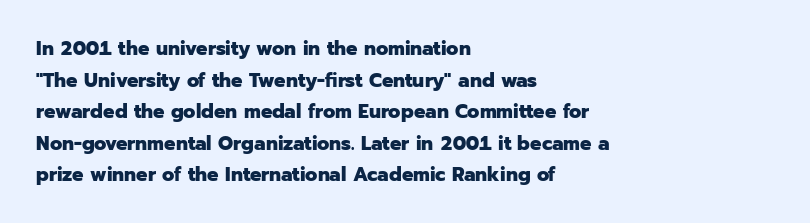
If you drew a line through each stem, it would be perfectly vertical. Nobody drew a line under any word here. A full-strength bold gives these letters their thick strokes. Honestly, the letter spacing is just normal — you wouldn't notice it. Left-aligned paragraph, ragged on the right.
